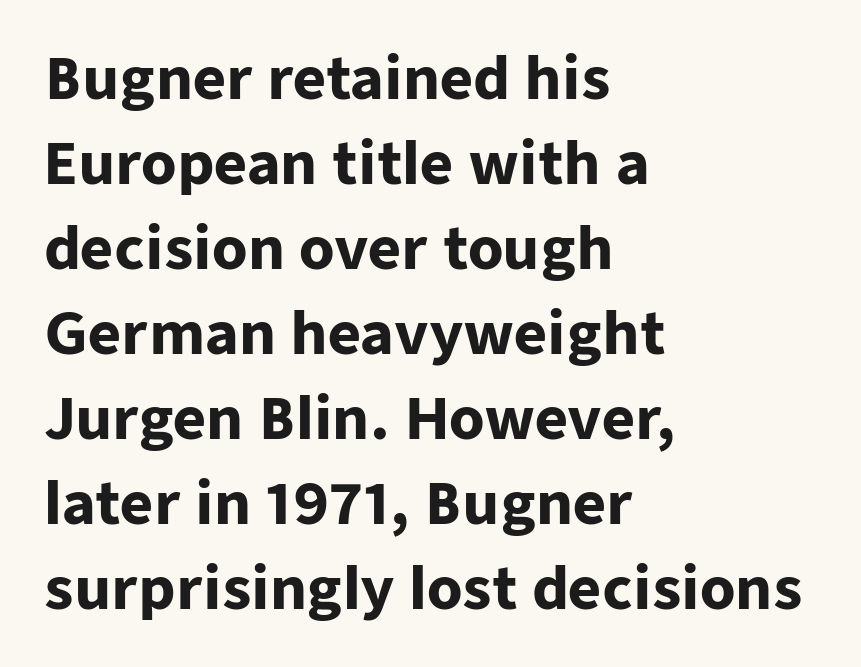
The image shows 57 px heavy sans-serif type, upright; set left-aligned, normal line spacing (1.49x), normal letter spacing, not underlined; low stroke contrast and a medium x-height.
